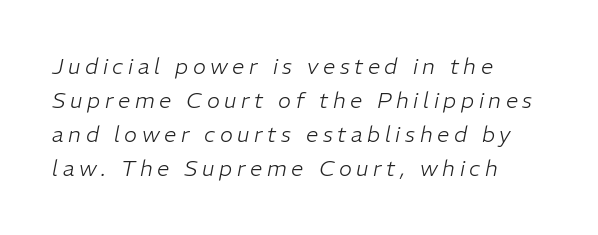
Q: Is the text bold? A: No.
Q: Is the text italic (slanted)? A: Yes, it leans right by about 11 degrees.
Q: Is the text underlined? A: No.
Q: How is the paragraph aligned? A: Left-aligned.
Q: Is the spacing between letters normal or unusually wide? A: Unusually wide.
Q: Is the spacing between lines tight, normal or loose? A: Normal.
